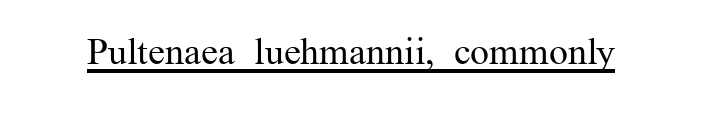
These lines are rendered in a variable-pitch font. A light-to-regular cut is what we see here. The rendering shows small feet on the letterforms — a serif design. The lettering is marked with a stroke running underneath it. The face used here is rendered with its standard letterfit.
